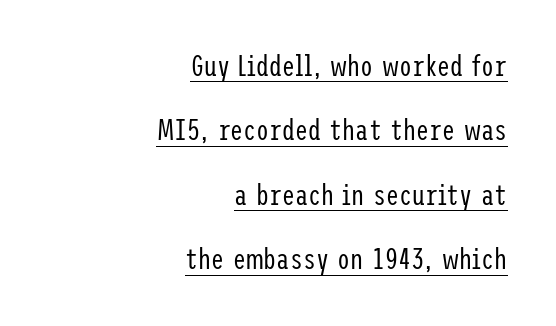
Q: Is the text bold? A: No.
Q: Is the text italic (slanted)? A: No, it is upright.
Q: Is the typeface a serif or a sans-serif typeface? A: Sans-serif.
Q: Is the text underlined? A: Yes.
Q: How is the paragraph aligned? A: Right-aligned.
Q: Is the spacing between letters normal or unusually wide? A: Normal.
Q: Is the spacing between lines tight, normal or loose? A: Loose.
Q: Width (condensed, normal, or wide)? A: Condensed.
Q: Stroke contrast? A: Low.
Q: x-height? A: Medium.
